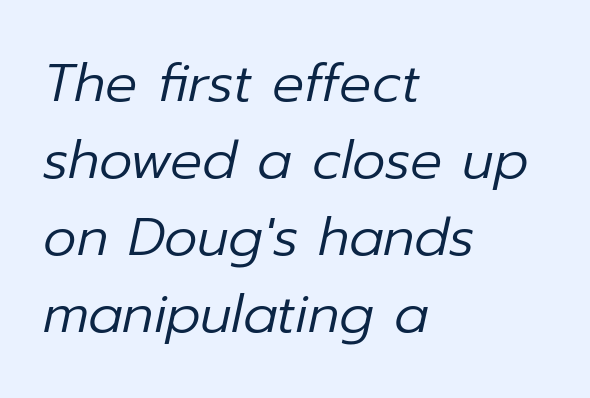
Character widths vary here, with narrow letters taking less room than wide ones. No heavy texture on the line: the type isn't bold. Regular leading. Characters follow at the spacing the type designer built in.
